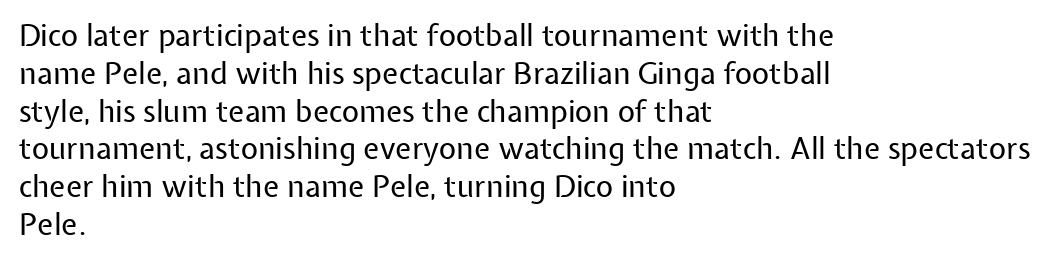
Q: Is the text bold? A: No.
Q: Is the text italic (slanted)? A: No, it is upright.
Q: Is the typeface a serif or a sans-serif typeface? A: Sans-serif.
Q: Is the text underlined? A: No.
Q: How is the paragraph aligned? A: Left-aligned.
Q: Is the spacing between letters normal or unusually wide? A: Normal.
Q: Is the spacing between lines tight, normal or loose? A: Normal.
Q: Width (condensed, normal, or wide)? A: Normal.
Q: Stroke contrast? A: Low.
Q: x-height? A: Medium.
Q: Monospaced? A: No.
